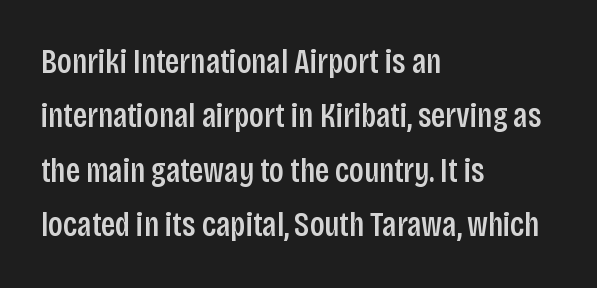
The image shows 34 px condensed sans-serif type, upright; set left-aligned, normal line spacing (1.6x), normal letter spacing, not underlined; low stroke contrast and a large x-height.
